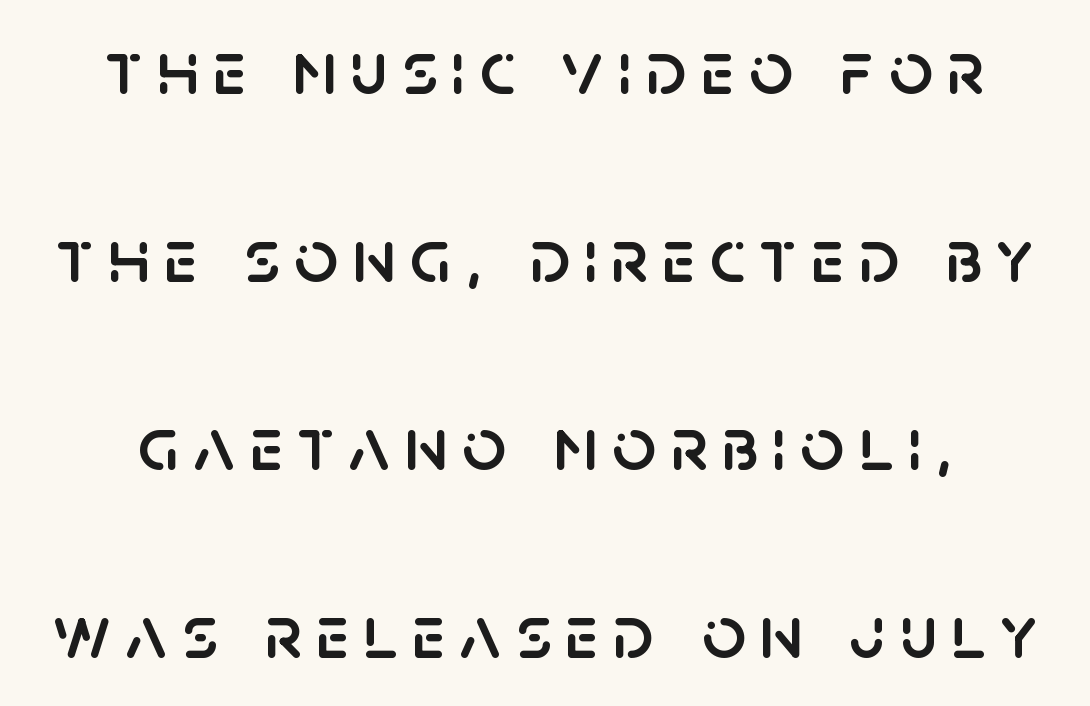
The image shows 77 px sans-serif type, upright; set loose line spacing (2.44x), not underlined; low stroke contrast and a large x-height.
